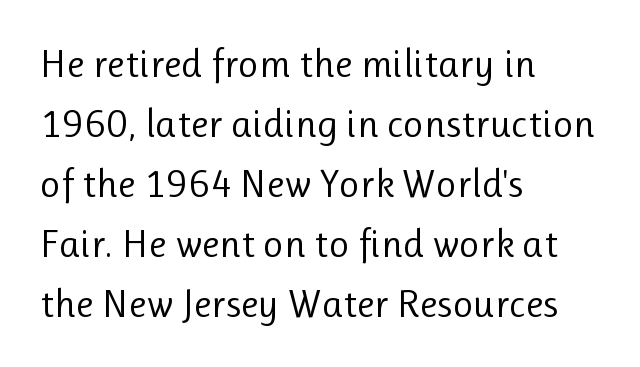
Q: Is the text bold? A: No.
Q: Is the text italic (slanted)? A: No, it is upright.
Q: Is the typeface a serif or a sans-serif typeface? A: Sans-serif.
Q: Is the text underlined? A: No.
Q: How is the paragraph aligned? A: Left-aligned.
Q: Is the spacing between letters normal or unusually wide? A: Normal.
Q: Is the spacing between lines tight, normal or loose? A: Normal.
Q: Width (condensed, normal, or wide)? A: Normal.
Q: Stroke contrast? A: Low.
Q: x-height? A: Medium.
Q: Monospaced? A: No.
